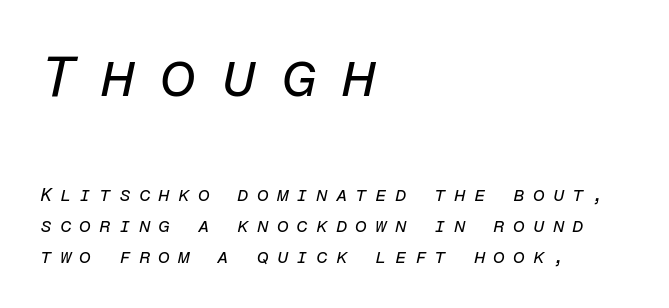
The image shows 58 px regular-weight type, italic (leaning right), monospaced; set left-aligned, normal line spacing (1.64x), unusually wide letter spacing (+0.42 em), not underlined; the first (top) block is 3.05x larger; low stroke contrast and a medium x-height.
